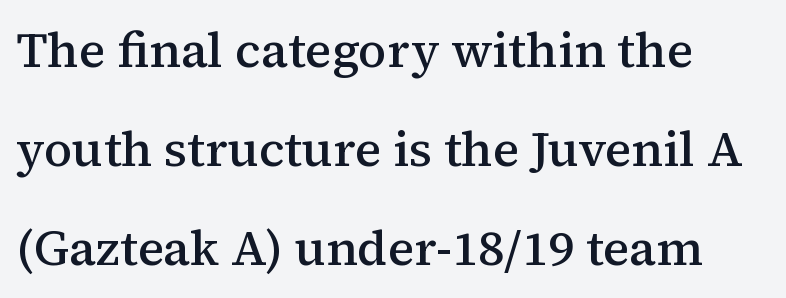
Q: Is the text bold? A: Semi-bold.
Q: Is the text italic (slanted)? A: No, it is upright.
Q: Is the typeface a serif or a sans-serif typeface? A: Serif.
Q: Is the text underlined? A: No.
Q: How is the paragraph aligned? A: Left-aligned.
Q: Is the spacing between letters normal or unusually wide? A: Normal.
Q: Is the spacing between lines tight, normal or loose? A: Loose.
Q: Width (condensed, normal, or wide)? A: Normal.
Q: Stroke contrast? A: Medium.
Q: x-height? A: Medium.
Q: Monospaced? A: No.
